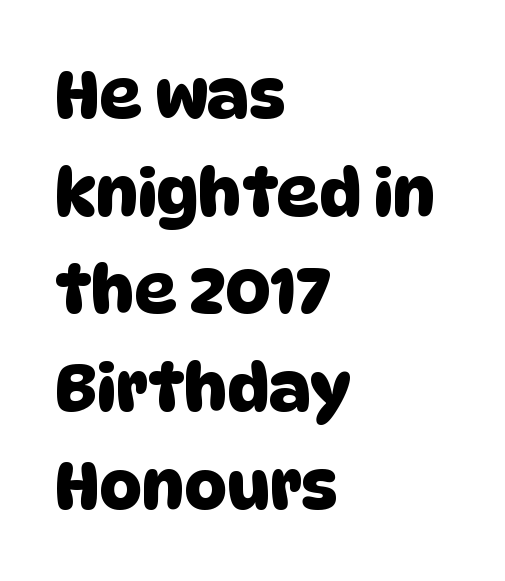
Q: Is the typeface a serif or a sans-serif typeface? A: Sans-serif.
Q: Is the text underlined? A: No.
Q: How is the paragraph aligned? A: Left-aligned.
Q: Is the spacing between letters normal or unusually wide? A: Normal.
Q: Is the spacing between lines tight, normal or loose? A: Normal.
Q: Width (condensed, normal, or wide)? A: Normal.
Q: Stroke contrast? A: Low.
Q: x-height? A: Large.
Q: Monospaced? A: No.
